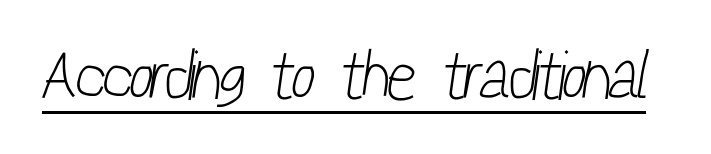
Each stroke keeps to a modest, everyday thickness or less. No extra tracking has been applied to these lines. Serifs: no, the terminals of the letterforms are clean. This is underlined copy, the kind a proofreader might mark for attention.
